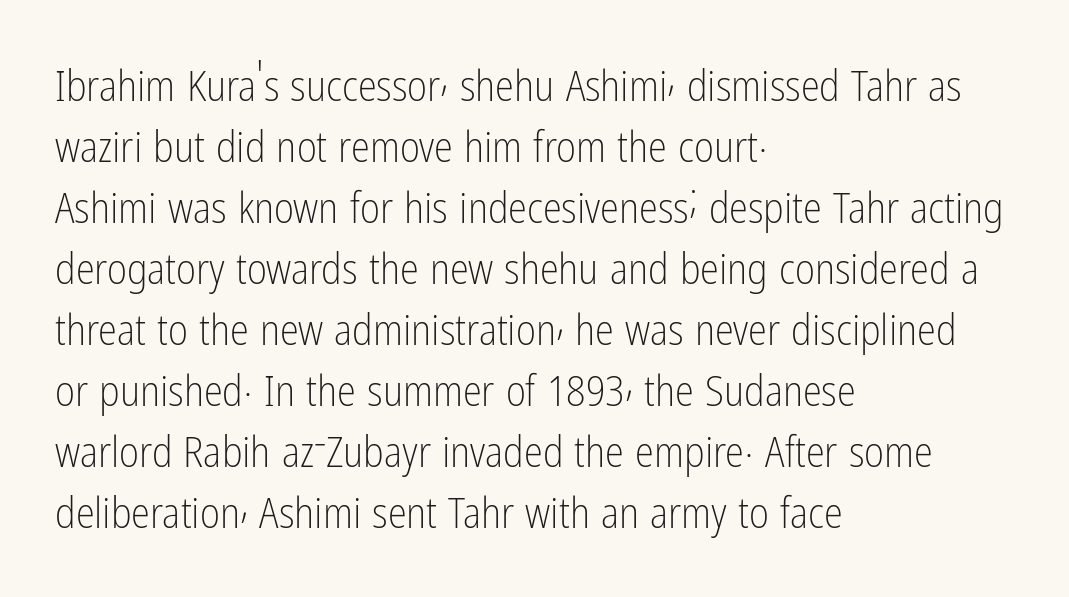
Do the letters lean? They stand straight. Notice how the passage keeps a crisp vertical edge on the left only. There is no visible air inserted between adjacent glyphs. Caption: face not bold, strokes unweighted. Proportional: the letters do not fall into vertical columns.
